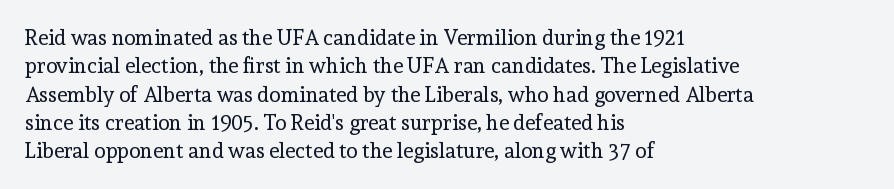
Evenly set lines give the paragraph a standard silhouette. Students, note that the glyphs here touch the page at normal intervals. In terms of posture, this sample is upright. Typeset ragged right — the left edge is the straight one.
